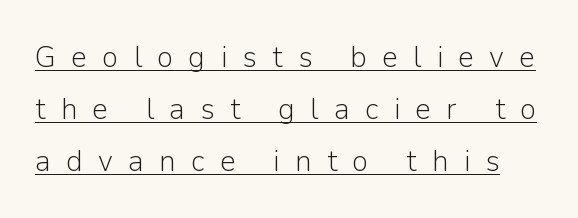
{"serif": "no", "italic": "no", "bold": "no", "weight": "light", "width": "normal", "stroke_contrast": "low", "x_height": "medium", "monospaced": "no", "underline": "yes", "line_spacing": "normal", "line_spacing_ratio": 1.68, "letter_spacing": "wide", "letter_spacing_em": 0.49, "glyph_px": 31}
